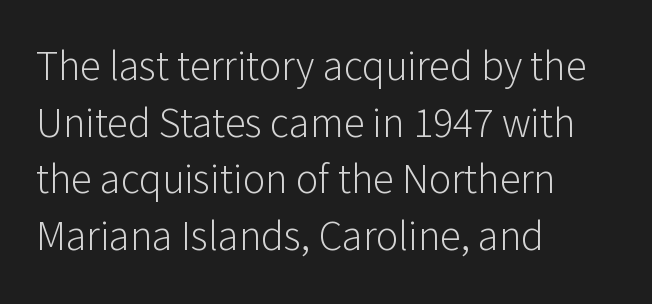
Q: Is the text bold? A: No.
Q: Is the text italic (slanted)? A: No, it is upright.
Q: Is the typeface a serif or a sans-serif typeface? A: Sans-serif.
Q: Is the text underlined? A: No.
Q: How is the paragraph aligned? A: Left-aligned.
Q: Is the spacing between letters normal or unusually wide? A: Normal.
Q: Is the spacing between lines tight, normal or loose? A: Normal.
Q: Width (condensed, normal, or wide)? A: Normal.
Q: Stroke contrast? A: Low.
Q: x-height? A: Medium.
Q: Monospaced? A: No.
